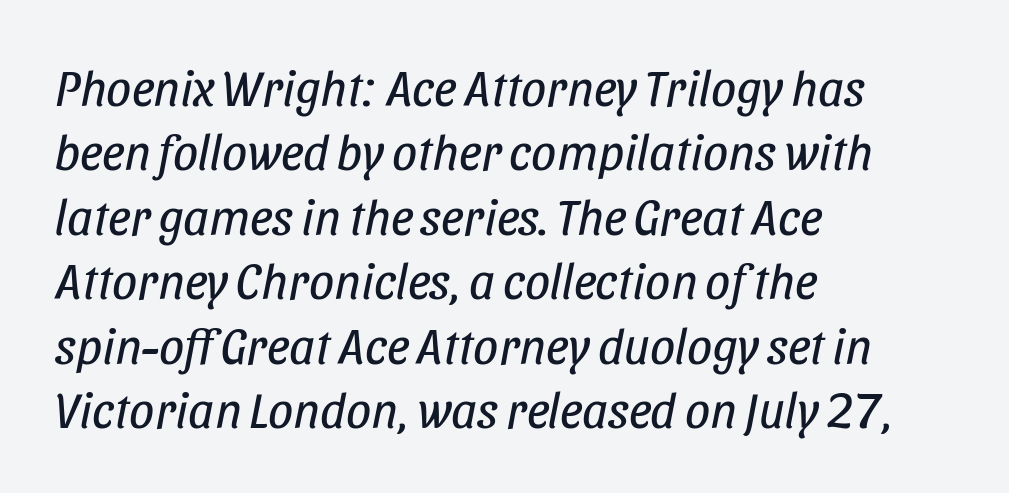
Q: Is the text bold? A: No.
Q: Is the text italic (slanted)? A: Yes, it leans right by about 11 degrees.
Q: Is the text underlined? A: No.
Q: How is the paragraph aligned? A: Left-aligned.
Q: Is the spacing between letters normal or unusually wide? A: Normal.
Q: Is the spacing between lines tight, normal or loose? A: Normal.
Q: Width (condensed, normal, or wide)? A: Condensed.
Q: Stroke contrast? A: Low.
Q: x-height? A: Large.
Q: Monospaced? A: No.
